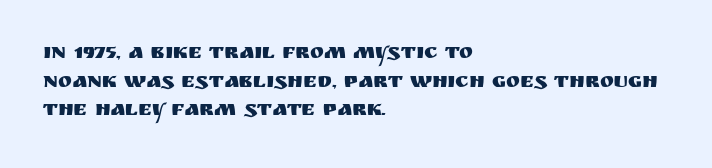
Q: Is the text italic (slanted)? A: No, it is upright.
Q: Is the text underlined? A: No.
Q: How is the paragraph aligned? A: Left-aligned.
Q: Is the spacing between letters normal or unusually wide? A: Normal.
Q: Is the spacing between lines tight, normal or loose? A: Normal.
